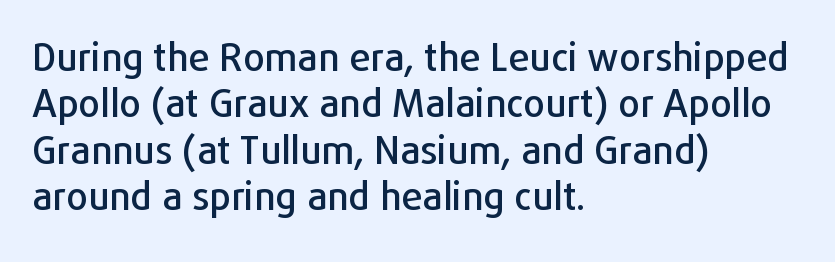
Q: Is the text italic (slanted)? A: No, it is upright.
Q: Is the typeface a serif or a sans-serif typeface? A: Sans-serif.
Q: Is the text underlined? A: No.
Q: How is the paragraph aligned? A: Left-aligned.
Q: Is the spacing between letters normal or unusually wide? A: Normal.
Q: Width (condensed, normal, or wide)? A: Normal.
Q: Stroke contrast? A: Low.
Q: x-height? A: Medium.
Q: Monospaced? A: No.
